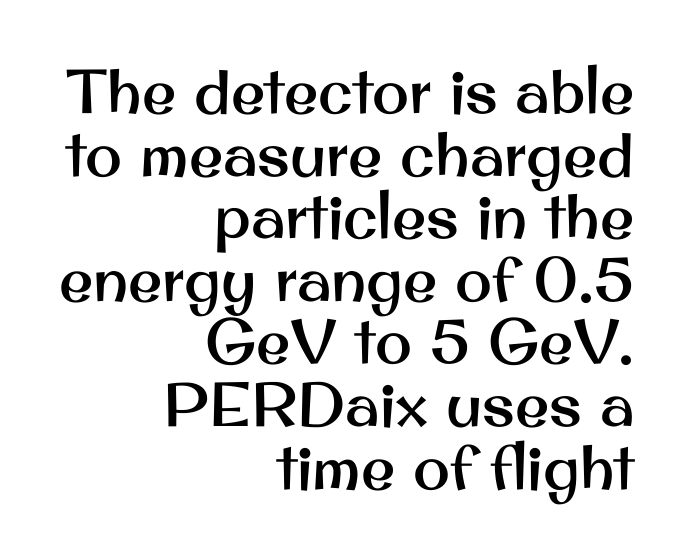
{"serif": "no", "italic": "no", "width": "normal", "stroke_contrast": "medium", "x_height": "small", "monospaced": "no", "underline": "no", "align": "right", "line_spacing": "tight", "line_spacing_ratio": 1.01, "letter_spacing": "normal", "letter_spacing_em": 0.0, "glyph_px": 62}
